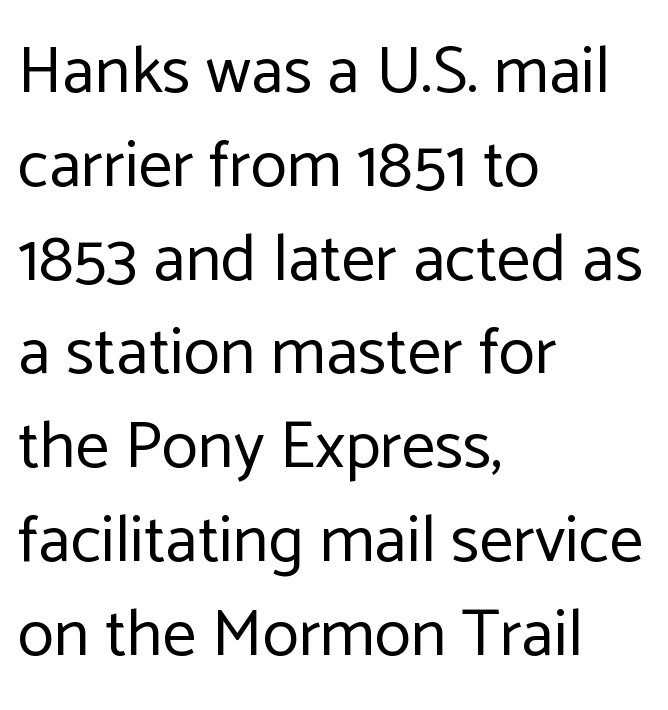
{"serif": "no", "italic": "no", "bold": "no", "weight": "regular", "width": "normal", "stroke_contrast": "low", "x_height": "medium", "monospaced": "no", "underline": "no", "align": "left", "line_spacing": "normal", "line_spacing_ratio": 1.4, "letter_spacing": "normal", "letter_spacing_em": 0.0, "glyph_px": 67}
